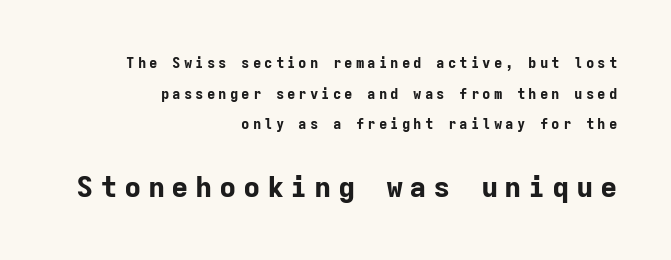
The image shows 29 px bold sans-serif type, upright, monospaced; set right-aligned, loose line spacing (2.18x), unusually wide letter spacing (+0.22 em), not underlined; the second (bottom) block is 2.07x larger; low stroke contrast and a medium x-height.
